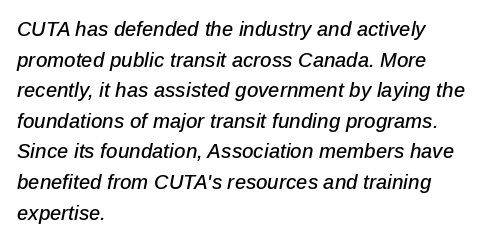
The image shows 20 px text type, italic (leaning right); set left-aligned, normal line spacing (1.53x), normal letter spacing, not underlined.
